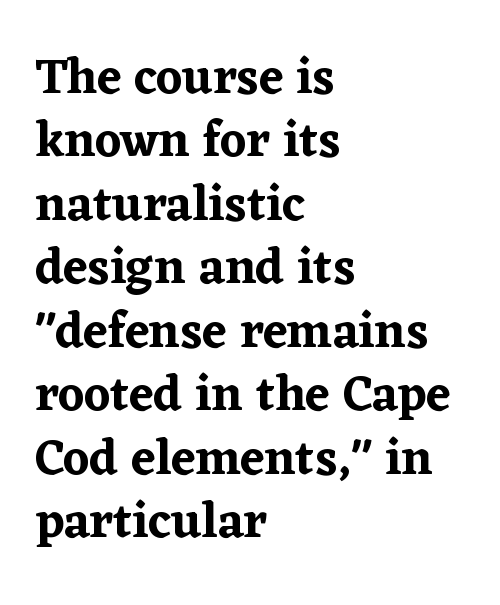
{"serif": "yes", "italic": "no", "width": "normal", "stroke_contrast": "low", "x_height": "medium", "monospaced": "no", "underline": "no", "align": "left", "line_spacing": "normal", "line_spacing_ratio": 1.27, "letter_spacing": "normal", "letter_spacing_em": 0.0, "glyph_px": 50}
